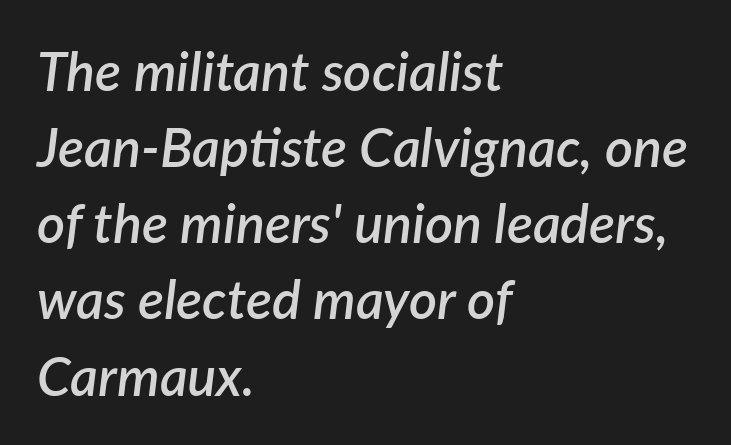
The leading is moderate, giving the passage an even texture. The gaps between neighbouring characters are ordinary and unremarkable. Letters rest on an invisible, unmarked baseline. When letters slant like this, we call the style italic. Short and long lines alike share a common starting point at left. Does the weight exceed regular? Yes, but only to semibold.
